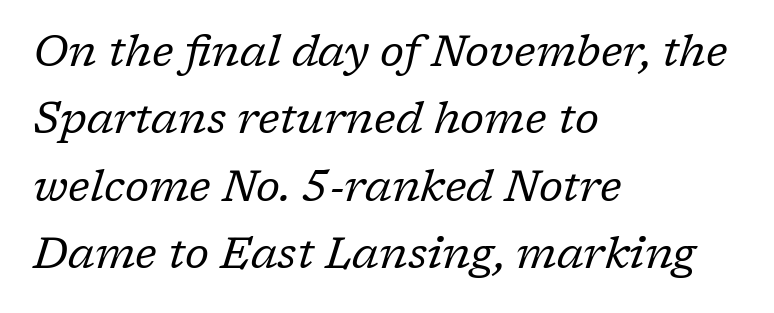
Does the leading feel generous? No, just average. Unbolded letterforms with no extra heft. You could not count columns in this text — the font is proportionally spaced. Compared with ordinary roman type, these characters are visibly tilted. No extra tracking has been applied to these lines. Each line starts at the same left margin while the right side varies.
